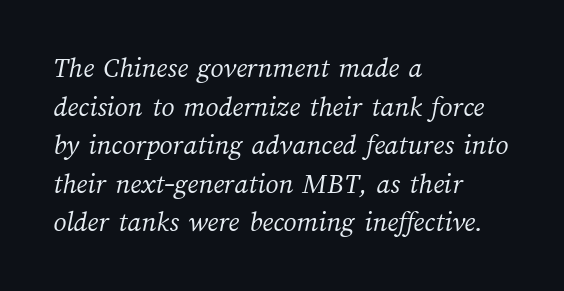
Q: Is the text bold? A: No.
Q: Is the text underlined? A: No.
Q: How is the paragraph aligned? A: Left-aligned.
Q: Is the spacing between letters normal or unusually wide? A: Normal.
Q: Is the spacing between lines tight, normal or loose? A: Normal.
Q: Width (condensed, normal, or wide)? A: Normal.
Q: Stroke contrast? A: Medium.
Q: x-height? A: Medium.
Q: Monospaced? A: No.
